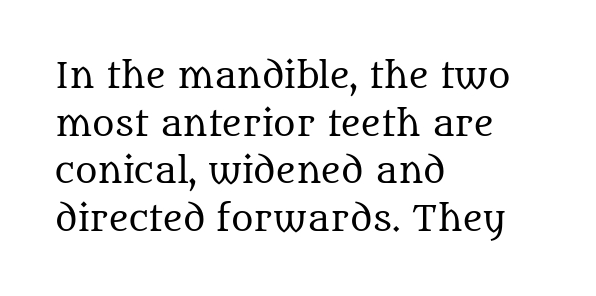
The image shows 34 px regular-weight serif type, upright; set left-aligned, normal line spacing (1.4x), normal letter spacing, not underlined; medium stroke contrast and a large x-height.
